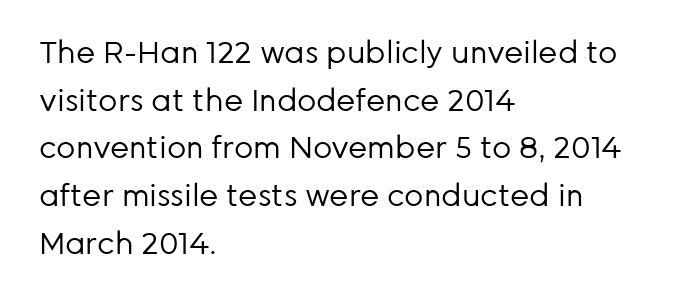
{"serif": "no", "italic": "no", "bold": "no", "weight": "regular", "width": "normal", "stroke_contrast": "low", "x_height": "medium", "monospaced": "no", "underline": "no", "align": "left", "line_spacing": "normal", "line_spacing_ratio": 1.59, "letter_spacing": "normal", "letter_spacing_em": 0.0, "glyph_px": 30}
